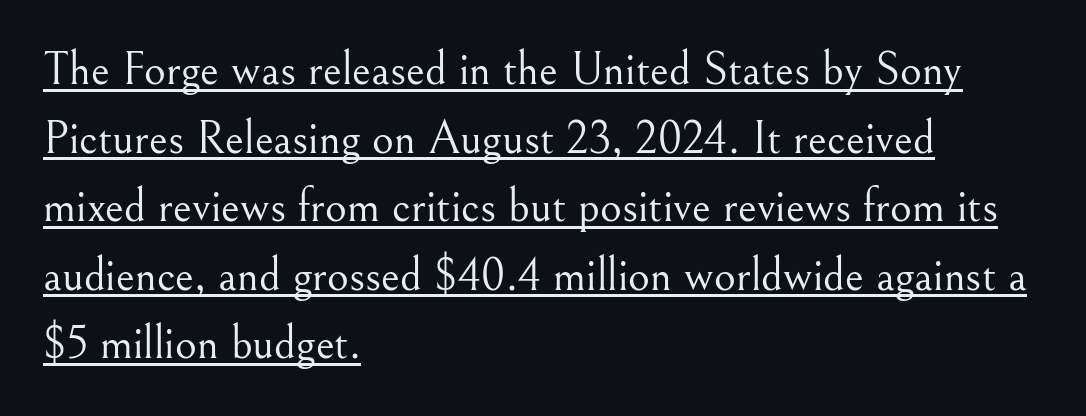
Q: Is the text bold? A: No.
Q: Is the text italic (slanted)? A: No, it is upright.
Q: Is the typeface a serif or a sans-serif typeface? A: Serif.
Q: Is the text underlined? A: Yes.
Q: How is the paragraph aligned? A: Left-aligned.
Q: Is the spacing between letters normal or unusually wide? A: Normal.
Q: Is the spacing between lines tight, normal or loose? A: Normal.
Q: Width (condensed, normal, or wide)? A: Normal.
Q: Stroke contrast? A: Medium.
Q: x-height? A: Small.
Q: Monospaced? A: No.
